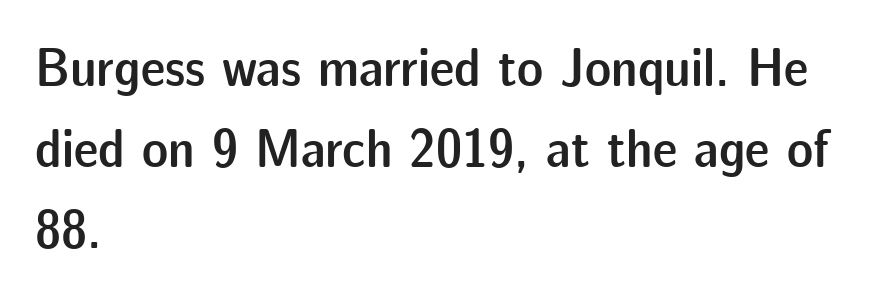
Q: Is the text bold? A: Semi-bold.
Q: Is the text italic (slanted)? A: No, it is upright.
Q: Is the typeface a serif or a sans-serif typeface? A: Sans-serif.
Q: Is the text underlined? A: No.
Q: How is the paragraph aligned? A: Left-aligned.
Q: Is the spacing between letters normal or unusually wide? A: Normal.
Q: Is the spacing between lines tight, normal or loose? A: Normal.
Q: Width (condensed, normal, or wide)? A: Normal.
Q: Stroke contrast? A: Low.
Q: x-height? A: Medium.
Q: Monospaced? A: No.
